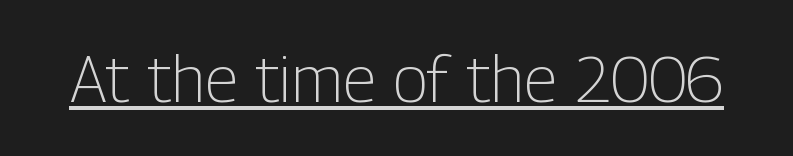
Has an underline been added? It has. These lines are rendered in a variable-pitch font. This is sans-serif lettering, the kind often seen on screens and signage. Caption: face not bold, strokes unweighted. Tracking value appears to be zero — textbook default spacing.
